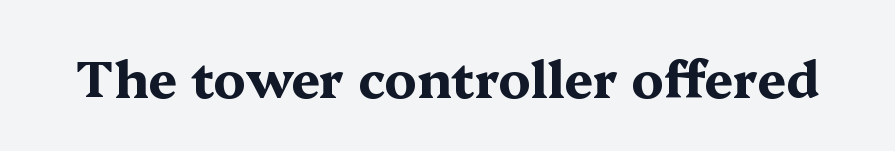
The image shows 51 px bold, wide serif type, upright; set normal letter spacing, not underlined; medium stroke contrast and a medium x-height.
